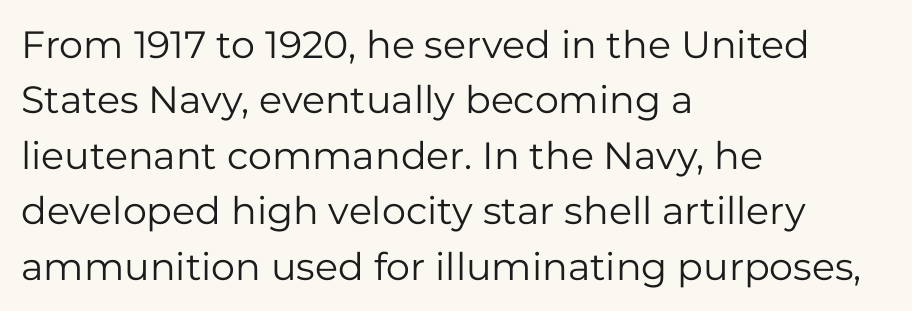
{"serif": "no", "italic": "no", "bold": "no", "weight": "regular", "width": "normal", "stroke_contrast": "low", "x_height": "medium", "monospaced": "no", "underline": "no", "align": "left", "line_spacing": "normal", "line_spacing_ratio": 1.46, "letter_spacing": "normal", "letter_spacing_em": 0.0, "glyph_px": 38}
